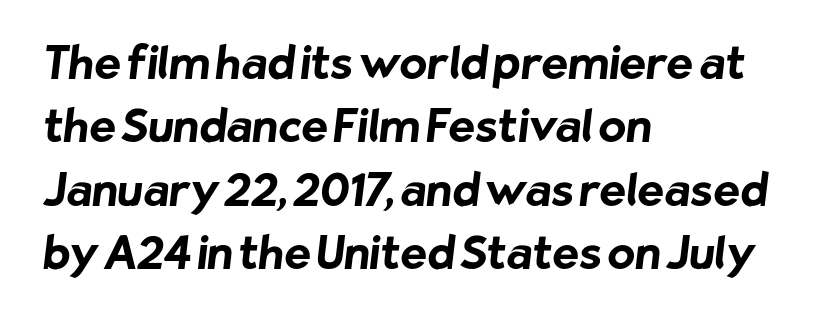
Q: Is the text bold? A: Yes.
Q: Is the typeface a serif or a sans-serif typeface? A: Sans-serif.
Q: Is the text underlined? A: No.
Q: How is the paragraph aligned? A: Left-aligned.
Q: Is the spacing between letters normal or unusually wide? A: Normal.
Q: Is the spacing between lines tight, normal or loose? A: Normal.
Q: Width (condensed, normal, or wide)? A: Normal.
Q: Stroke contrast? A: Low.
Q: x-height? A: Medium.
Q: Monospaced? A: No.
